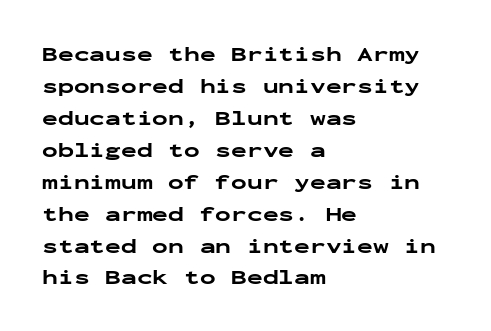
The image shows 21 px bold type, upright; set left-aligned, normal line spacing (1.52x), normal letter spacing, not underlined.
